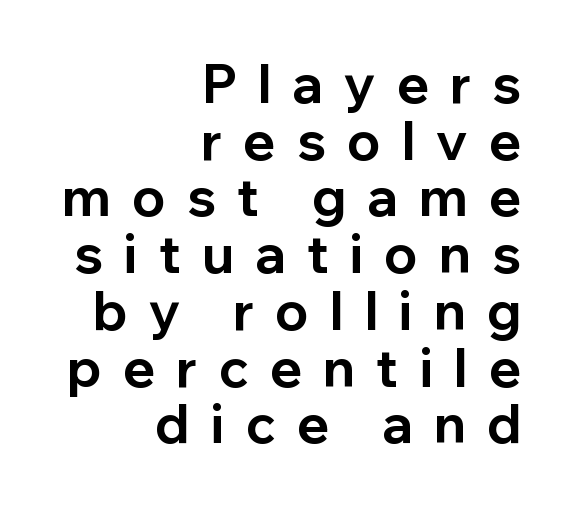
The ragged edge is on the left, which tells us the setting is flush right. Style check: upright. Type style note: lacks serifs. Horizontal bands of white between lines are thin slivers. Is this a fixed-width face? No — the glyphs have proportional, varying widths. Letter spacing: wide.
